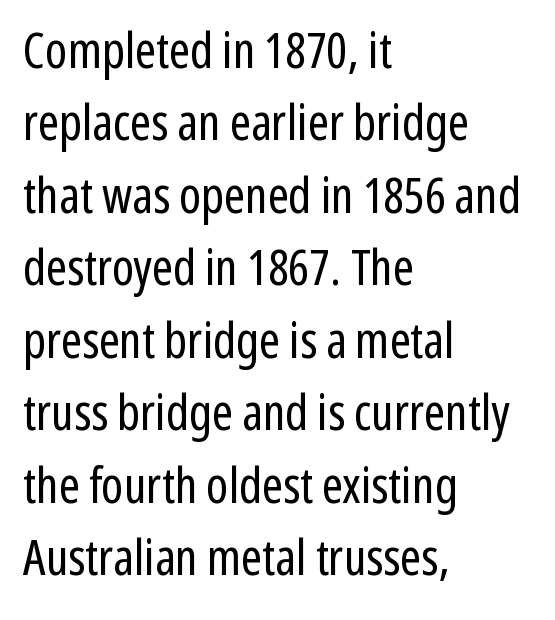
{"serif": "no", "italic": "no", "bold": "no", "weight": "regular", "width": "condensed", "stroke_contrast": "low", "x_height": "medium", "monospaced": "no", "underline": "no", "align": "left", "line_spacing": "normal", "line_spacing_ratio": 1.45, "letter_spacing": "normal", "letter_spacing_em": 0.0, "glyph_px": 50}
